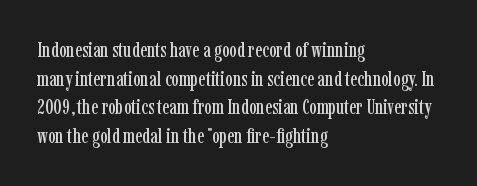
The image shows 21 px text type, upright; set left-aligned, normal line spacing (1.36x), normal letter spacing, not underlined.
